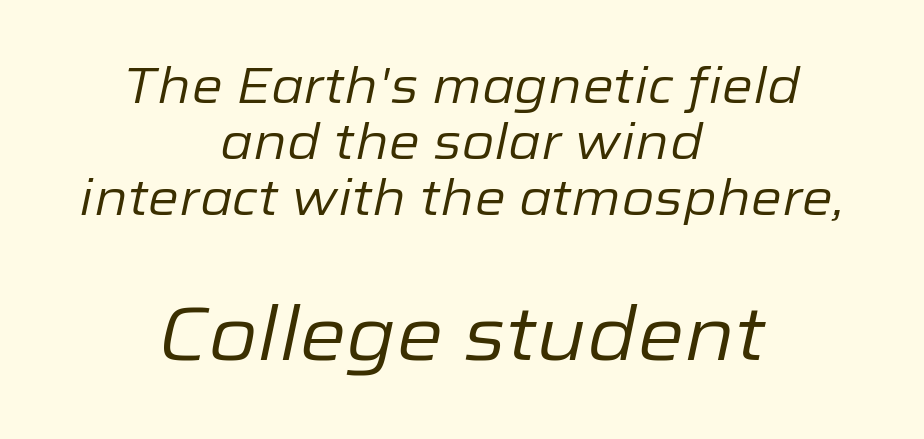
{"italic": "yes", "lean": "right", "slant_degrees": 12, "bold": "no", "weight": "regular", "width": "normal", "stroke_contrast": "low", "x_height": "medium", "monospaced": "no", "underline": "no", "align": "center", "line_spacing": "tight", "line_spacing_ratio": 1.12, "letter_spacing": "normal", "letter_spacing_em": 0.0, "larger_block": "second", "size_ratio": 1.5, "glyph_px": 75}
